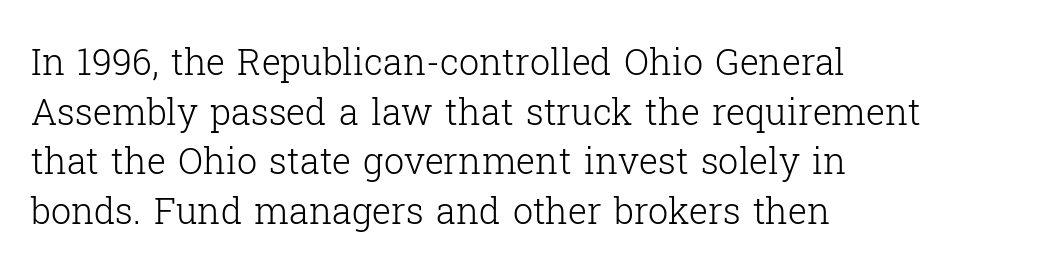
Q: Is the text bold? A: No.
Q: Is the text italic (slanted)? A: No, it is upright.
Q: Is the typeface a serif or a sans-serif typeface? A: Serif.
Q: Is the text underlined? A: No.
Q: How is the paragraph aligned? A: Left-aligned.
Q: Is the spacing between letters normal or unusually wide? A: Normal.
Q: Is the spacing between lines tight, normal or loose? A: Normal.
Q: Width (condensed, normal, or wide)? A: Normal.
Q: Stroke contrast? A: Low.
Q: x-height? A: Medium.
Q: Monospaced? A: No.
